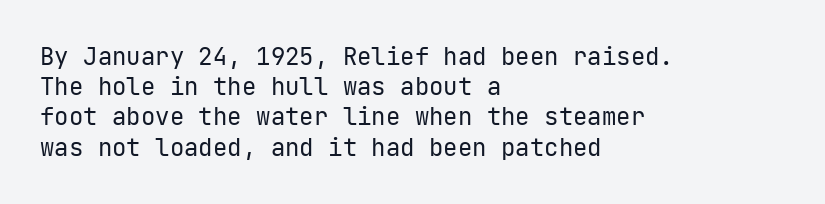
Q: Is the text bold? A: No.
Q: Is the text italic (slanted)? A: No, it is upright.
Q: Is the text underlined? A: No.
Q: How is the paragraph aligned? A: Left-aligned.
Q: Is the spacing between letters normal or unusually wide? A: Normal.
Q: Is the spacing between lines tight, normal or loose? A: Normal.
